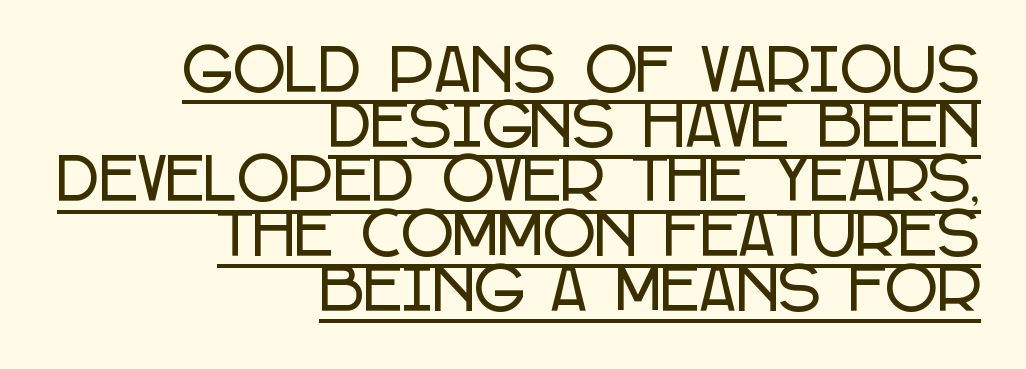
The image shows 57 px condensed sans-serif type, upright; set right-aligned, tight line spacing (0.96x), normal letter spacing, underlined; low stroke contrast and a large x-height.
